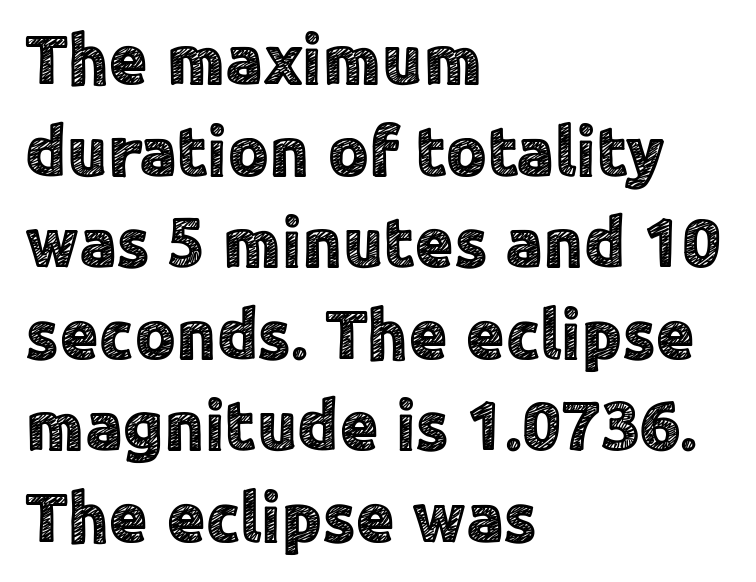
Regular leading. Unmarked baselines from the first word to the last. Does extra space separate the letters? No, they use regular spacing. Left-aligned paragraph, ragged on the right. Posture: straight, roman, zero tilt. Does the type have serifs? No, each stem ends abruptly.
